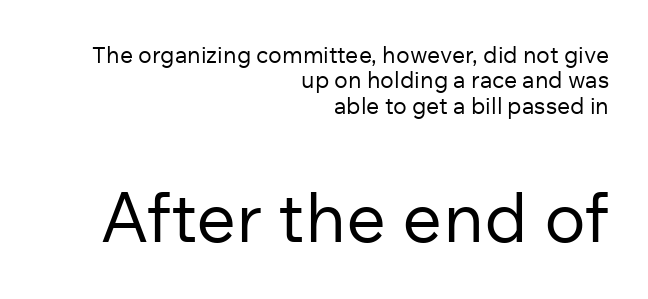
Caption: multi-line text, flush right, ragged left. The letters advance in unequal steps, a hallmark of proportional type. Look at the tracking — it's just the regular setting, nothing added. Vertically, the passage feels compressed, each row crowding the next. The typeface chosen for these lines omits serifs. Between these two stacked blocks, the lower one wins on size.
